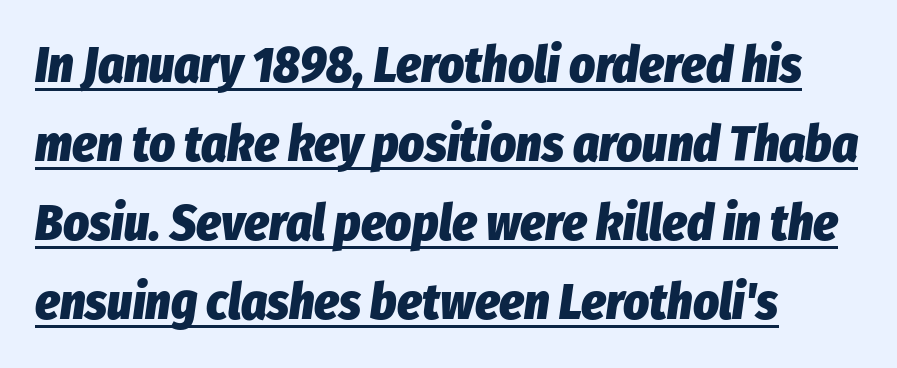
{"italic": "yes", "lean": "right", "slant_degrees": 8, "bold": "yes", "weight": "heavy", "width": "condensed", "stroke_contrast": "low", "x_height": "medium", "monospaced": "no", "underline": "yes", "align": "left", "line_spacing": "normal", "line_spacing_ratio": 1.58, "letter_spacing": "normal", "letter_spacing_em": 0.0, "glyph_px": 50}
